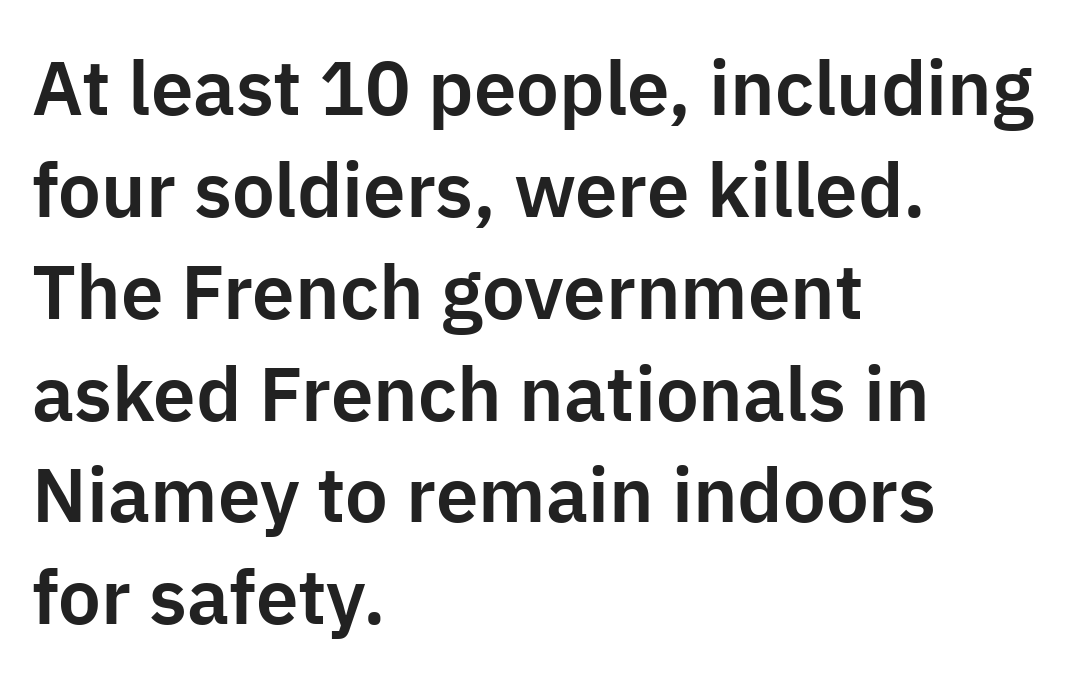
I'd call this a sans setting — the letters go barefoot. Compared with typical paragraphs, the rows here are spaced about the same. The lines are quadded left. Do the letters lean? They stand straight. Looks like regular typesetting: each glyph gets only the width it needs. The letters sit at their default tracking, neither squeezed nor spread.
